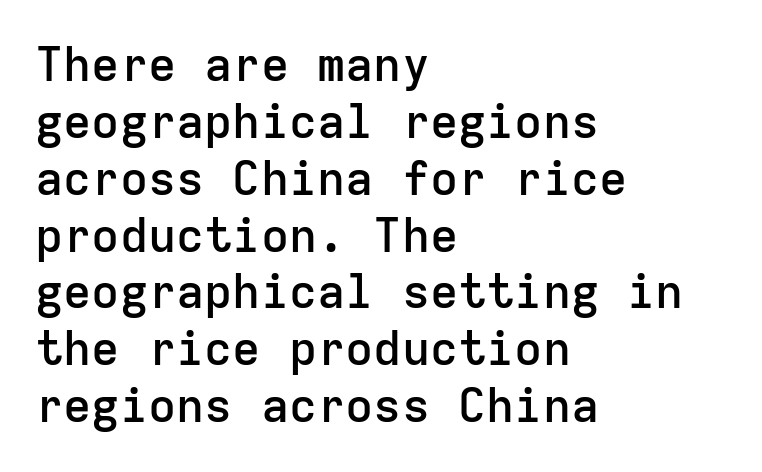
Glance below the letters and you will spot only blank space. Line starts are locked; line ends wander. The gaps between neighbouring characters are ordinary and unremarkable. Italic? Not at all — the glyphs are vertical. The font family rendered here belongs to the sans-serif group.
